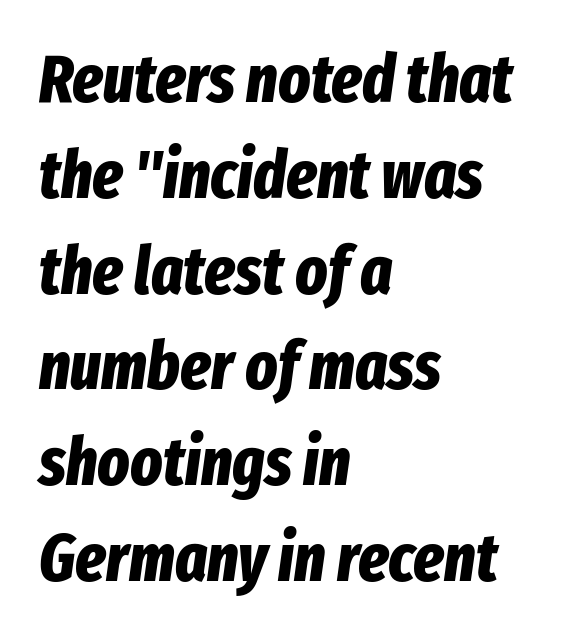
The image shows 67 px bold, condensed type, italic (leaning right); set left-aligned, normal line spacing (1.43x), normal letter spacing, not underlined; low stroke contrast and a medium x-height.
